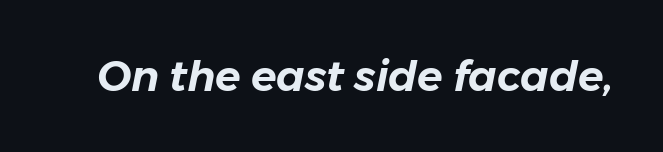
The image shows 42 px text type, italic (leaning right); set normal letter spacing, not underlined; low stroke contrast and a medium x-height.
